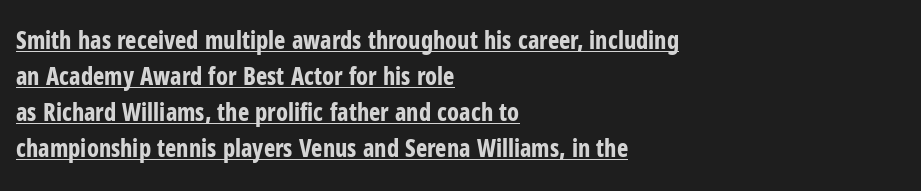
Q: Is the text bold? A: Yes.
Q: Is the text italic (slanted)? A: No, it is upright.
Q: Is the text underlined? A: Yes.
Q: How is the paragraph aligned? A: Left-aligned.
Q: Is the spacing between letters normal or unusually wide? A: Normal.
Q: Is the spacing between lines tight, normal or loose? A: Normal.
